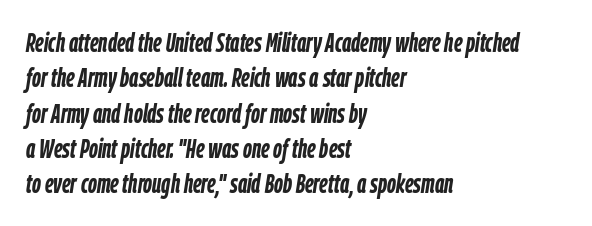
A typesetter would mark this as italic. Heavy, bold letterforms. The face used here is rendered with its standard letterfit. The space directly below the letters is spotless. A typesetter would call this leading conventional body-copy spacing.
